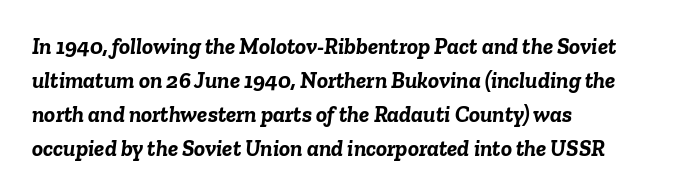
{"italic": "yes", "lean": "right", "slant_degrees": 6, "bold": "yes", "underline": "no", "align": "left", "line_spacing": "normal", "line_spacing_ratio": 1.48, "letter_spacing": "normal", "letter_spacing_em": 0.0, "glyph_px": 23}
